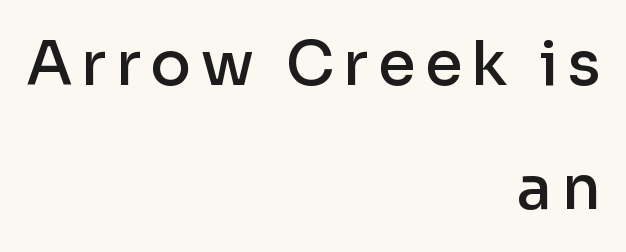
{"serif": "no", "italic": "no", "bold": "semi", "weight": "semibold", "width": "normal", "stroke_contrast": "low", "x_height": "medium", "monospaced": "no", "underline": "no", "align": "right", "line_spacing": "loose", "line_spacing_ratio": 2.03, "glyph_px": 61}
